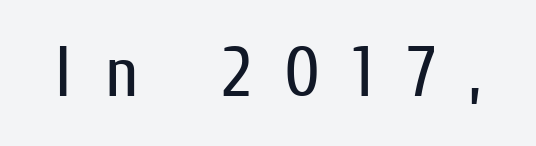
{"serif": "no", "italic": "no", "bold": "no", "weight": "regular", "width": "condensed", "stroke_contrast": "low", "x_height": "medium", "monospaced": "no", "underline": "no", "letter_spacing": "wide", "letter_spacing_em": 0.47, "glyph_px": 71}
